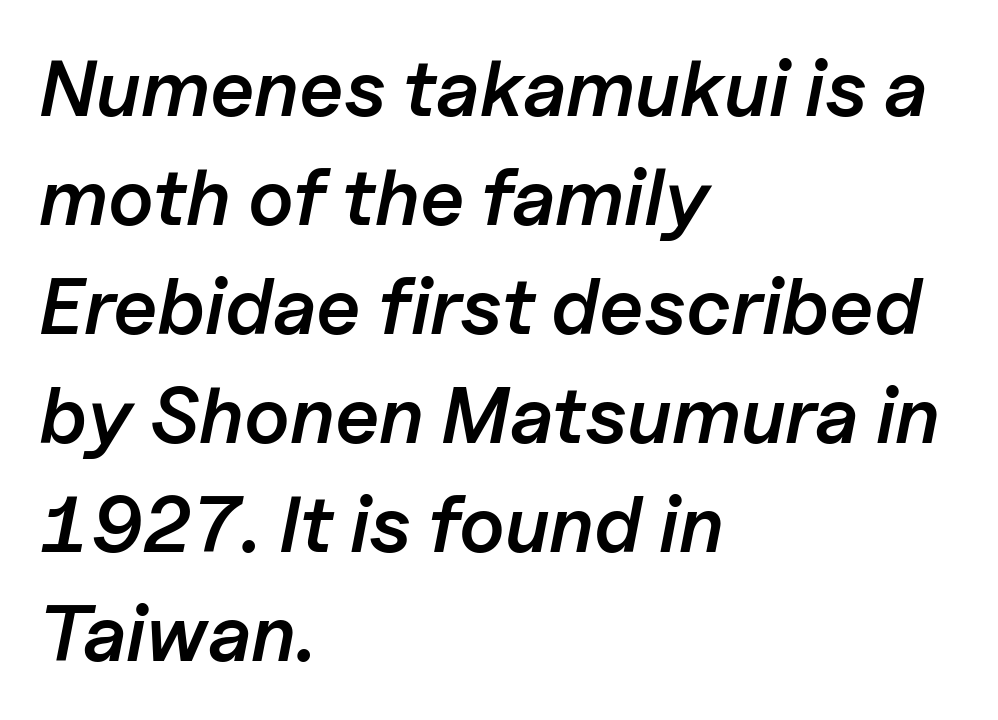
The image shows 79 px semibold type, italic (leaning right); set left-aligned, normal line spacing (1.38x), normal letter spacing, not underlined; low stroke contrast and a medium x-height.
